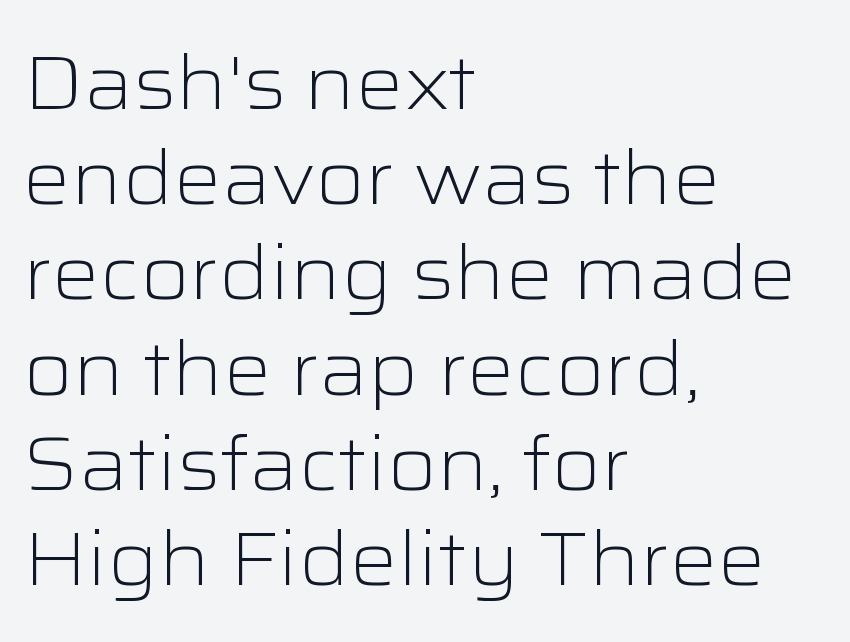
The image shows 75 px light, wide sans-serif type, upright; set left-aligned, normal line spacing (1.27x), normal letter spacing, not underlined; low stroke contrast and a medium x-height.
